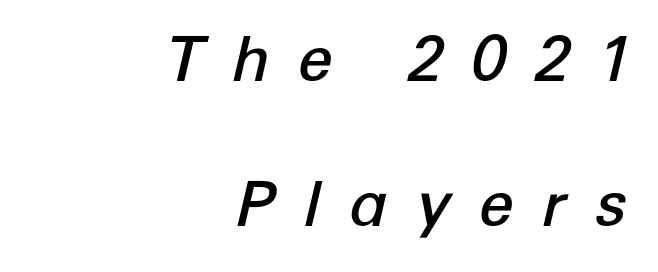
The image shows 63 px semibold type, italic (leaning right); set right-aligned, loose line spacing (2.3x), unusually wide letter spacing (+0.44 em), not underlined; low stroke contrast and a medium x-height.
